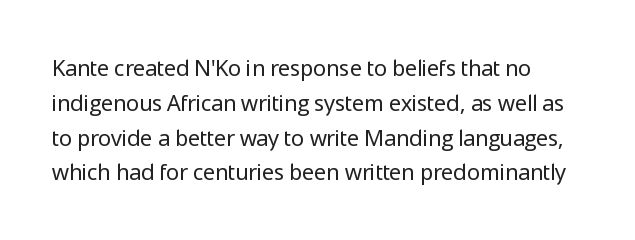
Q: Is the text bold? A: No.
Q: Is the text italic (slanted)? A: No, it is upright.
Q: Is the text underlined? A: No.
Q: Is the spacing between letters normal or unusually wide? A: Normal.
Q: Is the spacing between lines tight, normal or loose? A: Normal.
